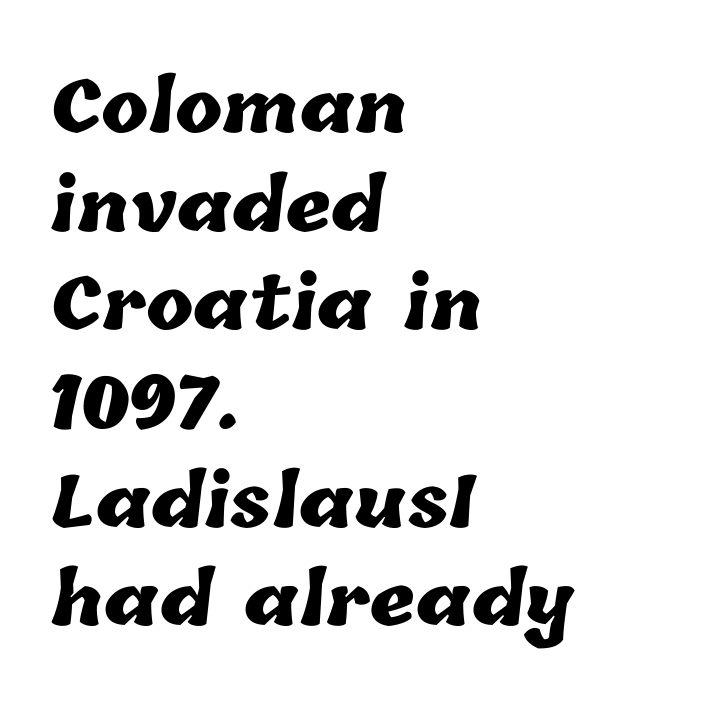
{"bold": "yes", "weight": "heavy", "width": "normal", "stroke_contrast": "low", "x_height": "medium", "monospaced": "no", "underline": "no", "align": "left", "line_spacing": "normal", "line_spacing_ratio": 1.39, "letter_spacing": "normal", "letter_spacing_em": 0.0, "glyph_px": 71}
